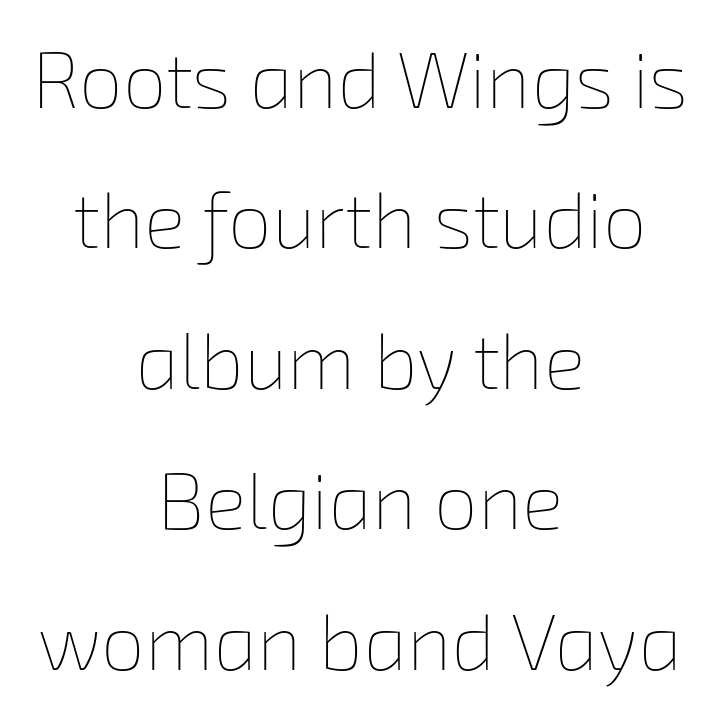
The image shows 78 px thin type; set centered, line spacing 1.8x, normal letter spacing, not underlined; low stroke contrast and a medium x-height.
